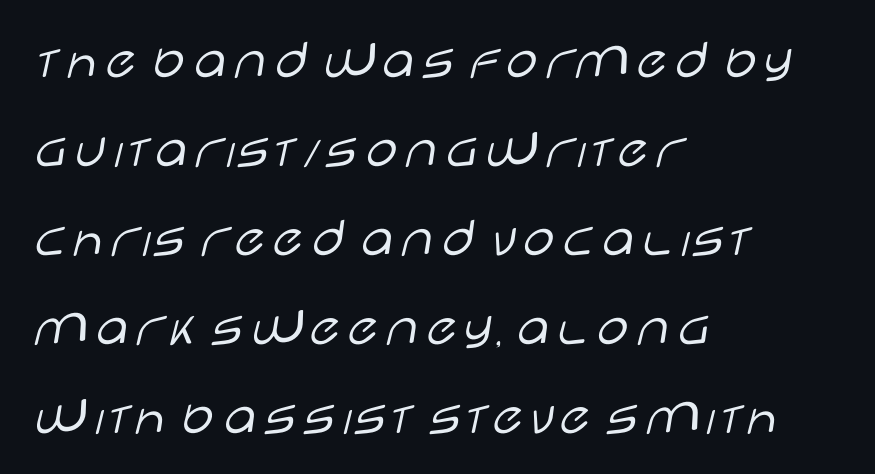
{"serif": "no", "bold": "no", "weight": "light", "width": "wide", "stroke_contrast": "low", "x_height": "large", "monospaced": "no", "underline": "no", "align": "left", "line_spacing": "normal", "line_spacing_ratio": 1.56, "letter_spacing": "normal", "letter_spacing_em": 0.0, "glyph_px": 57}
